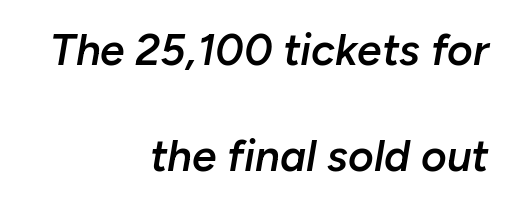
Q: Is the text bold? A: Semi-bold.
Q: Is the text italic (slanted)? A: Yes, it leans right by about 10 degrees.
Q: Is the text underlined? A: No.
Q: How is the paragraph aligned? A: Right-aligned.
Q: Is the spacing between letters normal or unusually wide? A: Normal.
Q: Is the spacing between lines tight, normal or loose? A: Loose.
Q: Width (condensed, normal, or wide)? A: Normal.
Q: Stroke contrast? A: Low.
Q: x-height? A: Medium.
Q: Monospaced? A: No.
